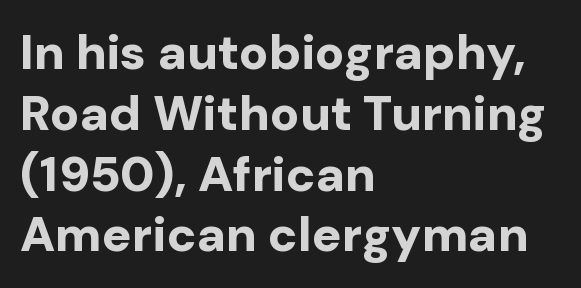
Notice how thick the strokes are: this is what a full bold looks like. In terms of letterspacing, this is plain default setting. Type style note: lacks serifs. Underline: absent. The lines in this sample share a left origin and differ only in where they stop.
